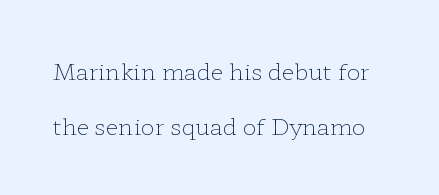
{"italic": "no", "bold": "no", "underline": "no", "line_spacing": "loose", "line_spacing_ratio": 2.39, "letter_spacing": "normal", "letter_spacing_em": 0.0, "glyph_px": 23}
